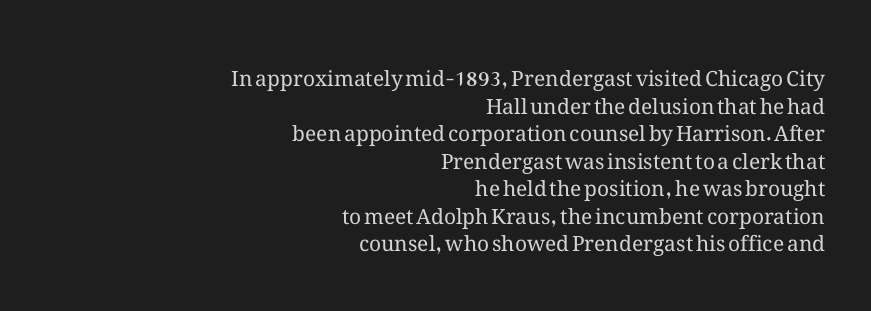
The image shows 21 px text type, upright; set right-aligned, normal line spacing (1.31x), normal letter spacing, not underlined.
